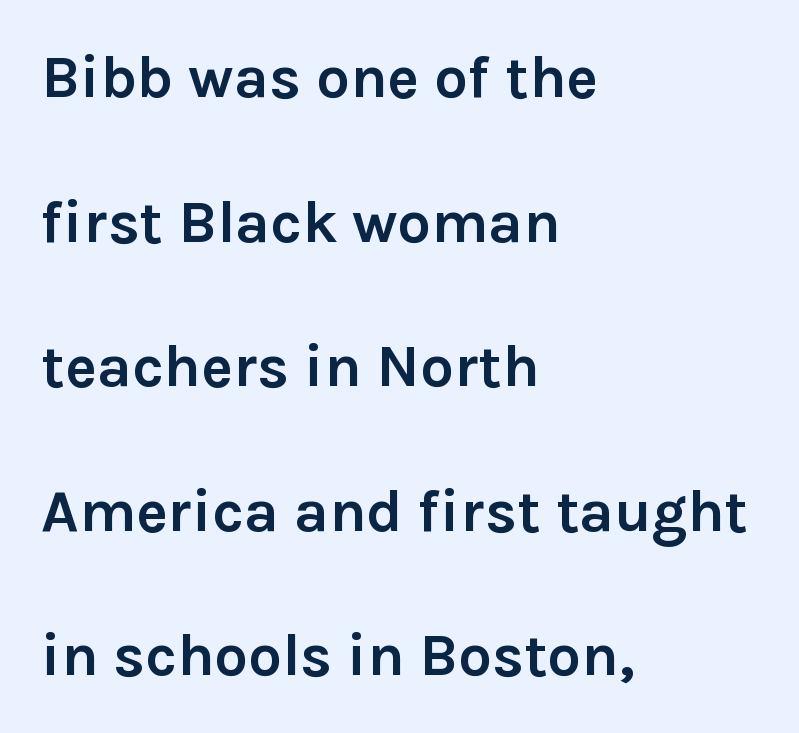
Q: Is the text bold? A: Yes.
Q: Is the text italic (slanted)? A: No, it is upright.
Q: Is the typeface a serif or a sans-serif typeface? A: Sans-serif.
Q: Is the text underlined? A: No.
Q: How is the paragraph aligned? A: Left-aligned.
Q: Is the spacing between letters normal or unusually wide? A: Normal.
Q: Is the spacing between lines tight, normal or loose? A: Loose.
Q: Width (condensed, normal, or wide)? A: Normal.
Q: Stroke contrast? A: Low.
Q: x-height? A: Medium.
Q: Monospaced? A: No.
